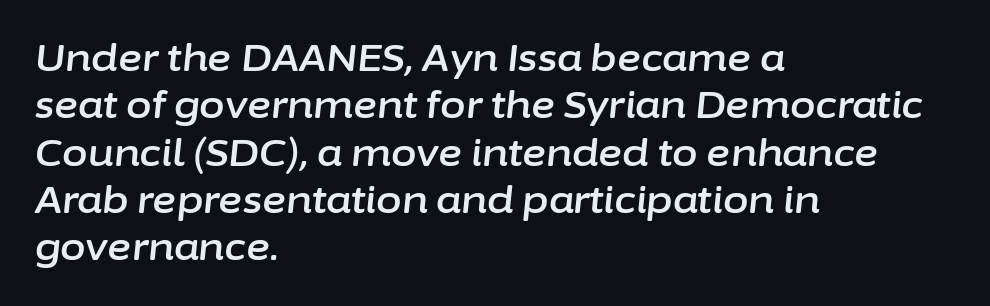
Q: Is the text italic (slanted)? A: Yes, it leans right by about 6 degrees.
Q: Is the text underlined? A: No.
Q: How is the paragraph aligned? A: Left-aligned.
Q: Is the spacing between letters normal or unusually wide? A: Normal.
Q: Is the spacing between lines tight, normal or loose? A: Normal.
Q: Width (condensed, normal, or wide)? A: Normal.
Q: Stroke contrast? A: Low.
Q: x-height? A: Medium.
Q: Monospaced? A: No.
